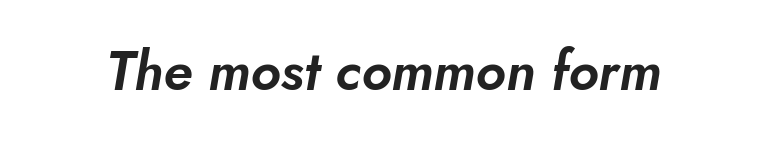
{"serif": "no", "width": "normal", "stroke_contrast": "low", "x_height": "small", "monospaced": "no", "underline": "no", "letter_spacing": "normal", "letter_spacing_em": 0.0, "glyph_px": 54}
